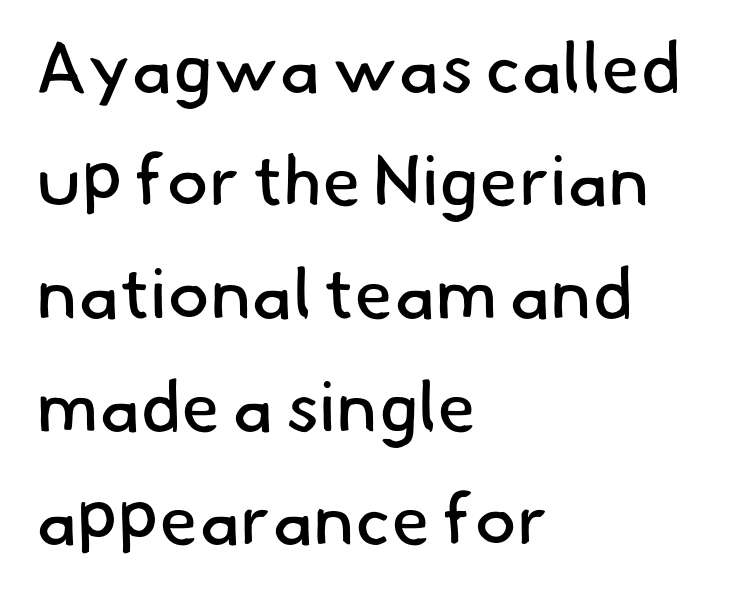
Q: Is the text bold? A: No.
Q: Is the typeface a serif or a sans-serif typeface? A: Sans-serif.
Q: Is the text underlined? A: No.
Q: How is the paragraph aligned? A: Left-aligned.
Q: Is the spacing between letters normal or unusually wide? A: Normal.
Q: Is the spacing between lines tight, normal or loose? A: Normal.
Q: Width (condensed, normal, or wide)? A: Normal.
Q: Stroke contrast? A: Low.
Q: x-height? A: Small.
Q: Monospaced? A: No.
